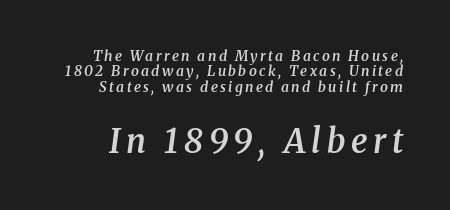
The glyphs look as if they've been sheared to an angle. Vertically, the passage feels compressed, each row crowding the next. Is the lower block the larger one? Yes — the lower block carries the bigger type. Decoration check: the copy has no underline. The strokes are fattened partway — semibold, not bold. The letters advance in unequal steps, a hallmark of proportional type.
